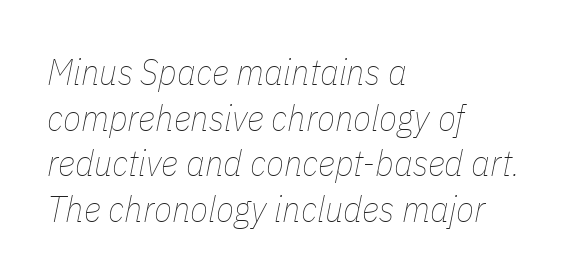
Q: Is the text bold? A: No.
Q: Is the text italic (slanted)? A: Yes, it leans right by about 11 degrees.
Q: Is the text underlined? A: No.
Q: How is the paragraph aligned? A: Left-aligned.
Q: Is the spacing between letters normal or unusually wide? A: Normal.
Q: Width (condensed, normal, or wide)? A: Condensed.
Q: Stroke contrast? A: Low.
Q: x-height? A: Medium.
Q: Monospaced? A: No.
